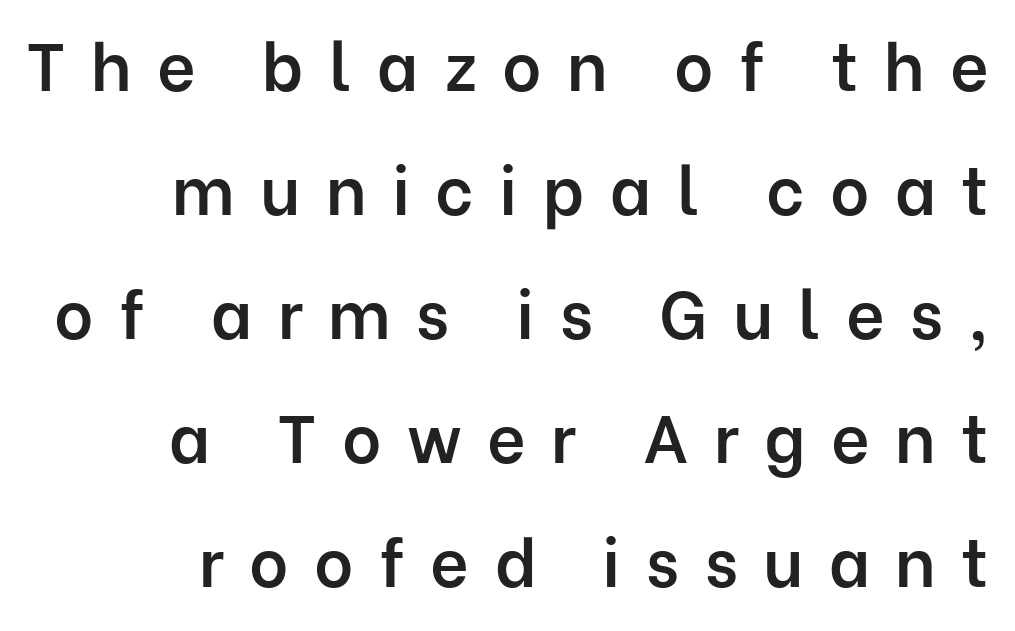
Q: Is the text bold? A: Semi-bold.
Q: Is the text italic (slanted)? A: No, it is upright.
Q: Is the typeface a serif or a sans-serif typeface? A: Sans-serif.
Q: Is the text underlined? A: No.
Q: How is the paragraph aligned? A: Right-aligned.
Q: Is the spacing between letters normal or unusually wide? A: Unusually wide.
Q: Width (condensed, normal, or wide)? A: Normal.
Q: Stroke contrast? A: Low.
Q: x-height? A: Medium.
Q: Monospaced? A: No.
